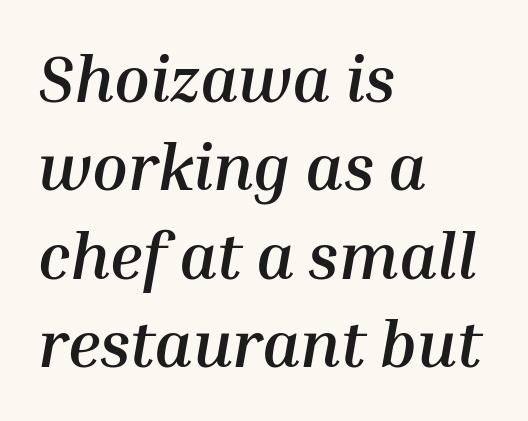
Layout note: lines flush left. Letter spacing: default. Proportional: the letters do not fall into vertical columns. Heft: maximum for text — a bold. Quick note: italic.
